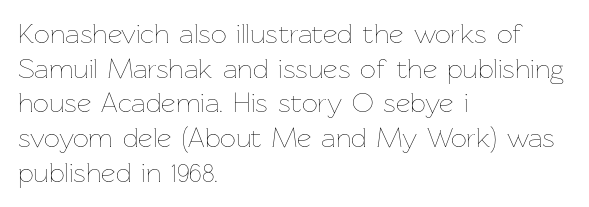
{"italic": "no", "bold": "no", "weight": "thin", "width": "normal", "stroke_contrast": "low", "x_height": "medium", "monospaced": "no", "underline": "no", "align": "left", "line_spacing_ratio": 1.24, "letter_spacing": "normal", "letter_spacing_em": 0.0, "glyph_px": 28}
